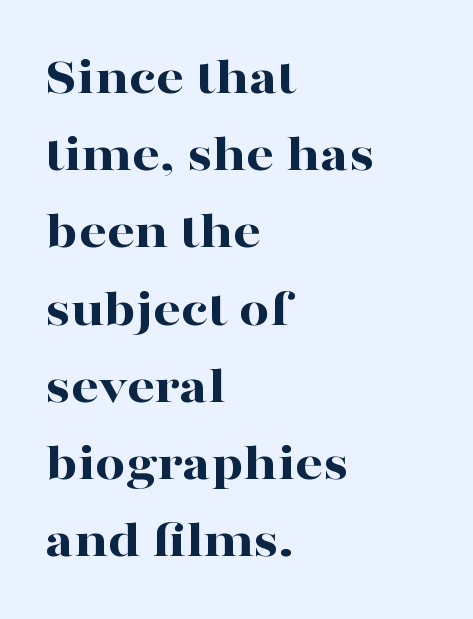
{"serif": "yes", "italic": "no", "bold": "yes", "weight": "bold", "width": "wide", "stroke_contrast": "high", "x_height": "medium", "monospaced": "no", "underline": "no", "align": "left", "line_spacing": "normal", "line_spacing_ratio": 1.43, "letter_spacing": "normal", "letter_spacing_em": 0.0, "glyph_px": 54}
